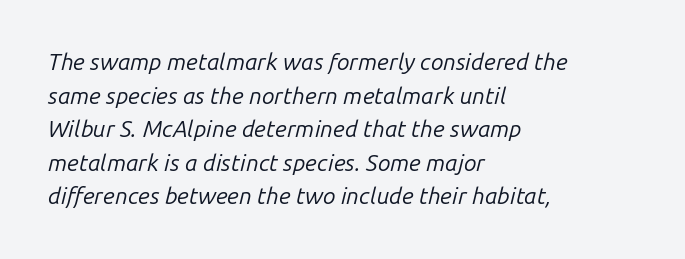
{"italic": "yes", "lean": "right", "slant_degrees": 14, "bold": "no", "underline": "no", "align": "left", "line_spacing": "normal", "line_spacing_ratio": 1.46, "letter_spacing": "normal", "letter_spacing_em": 0.0, "glyph_px": 23}
